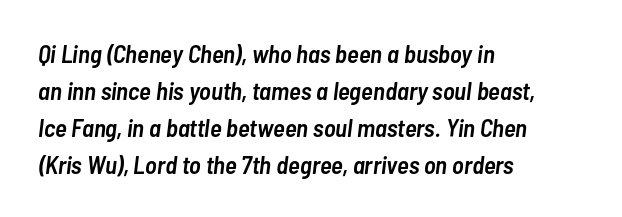
The image shows 25 px text type, italic (leaning right); set left-aligned, normal line spacing (1.48x), normal letter spacing, not underlined.
